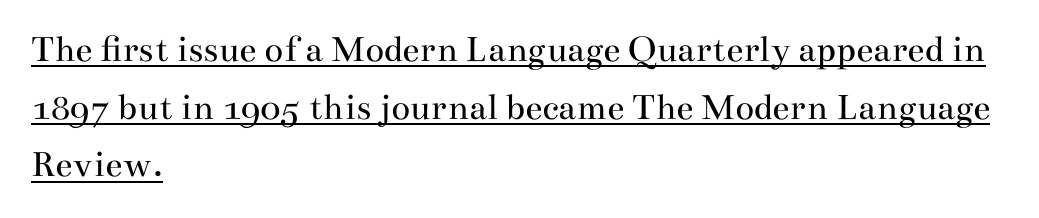
Q: Is the text bold? A: No.
Q: Is the text italic (slanted)? A: No, it is upright.
Q: Is the typeface a serif or a sans-serif typeface? A: Serif.
Q: Is the text underlined? A: Yes.
Q: How is the paragraph aligned? A: Left-aligned.
Q: Is the spacing between letters normal or unusually wide? A: Normal.
Q: Is the spacing between lines tight, normal or loose? A: Normal.
Q: Width (condensed, normal, or wide)? A: Wide.
Q: Stroke contrast? A: Medium.
Q: x-height? A: Small.
Q: Monospaced? A: No.
